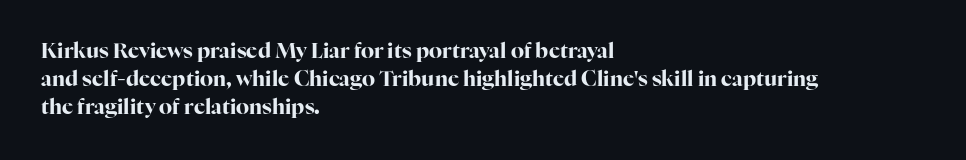
Q: Is the text bold? A: Yes.
Q: Is the text italic (slanted)? A: No, it is upright.
Q: Is the text underlined? A: No.
Q: How is the paragraph aligned? A: Left-aligned.
Q: Is the spacing between letters normal or unusually wide? A: Normal.
Q: Is the spacing between lines tight, normal or loose? A: Normal.
